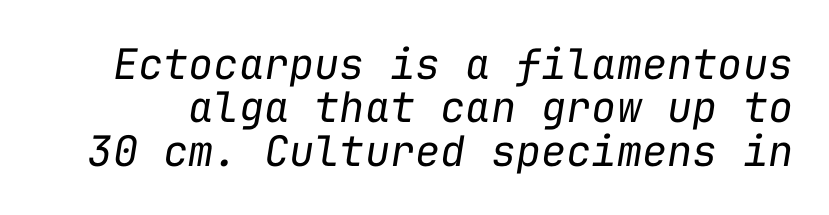
The image shows 42 px regular-weight type, italic (leaning right), monospaced; set tight line spacing (1.03x), normal letter spacing, not underlined; low stroke contrast and a medium x-height.
